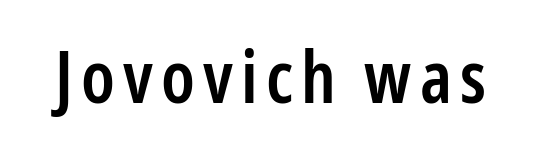
The typography opts for an upright posture over an oblique one. You can tell from the bare stems that sans-serif type was used. The letters advance in unequal steps, a hallmark of proportional type. The passage shown is not underscored anywhere. As a designer I'd log this as weight 600, semibold.
